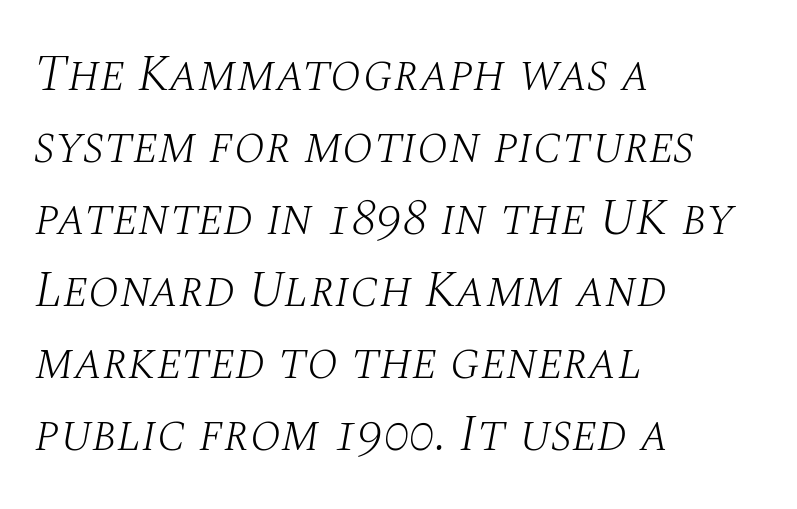
Look at the tracking — it's just the regular setting, nothing added. You can tell from the footed stems that serif type was used. The specimen reads as italic at a glance. Reading down the column, the eye jumps a familiar distance to each next line. The gap between lines stays unmarked. Typeset ragged right — the left edge is the straight one.
